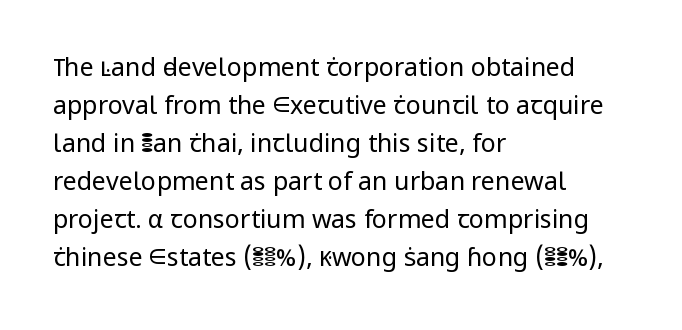
The image shows 25 px text type, upright; set left-aligned, normal line spacing (1.52x), normal letter spacing, not underlined.
